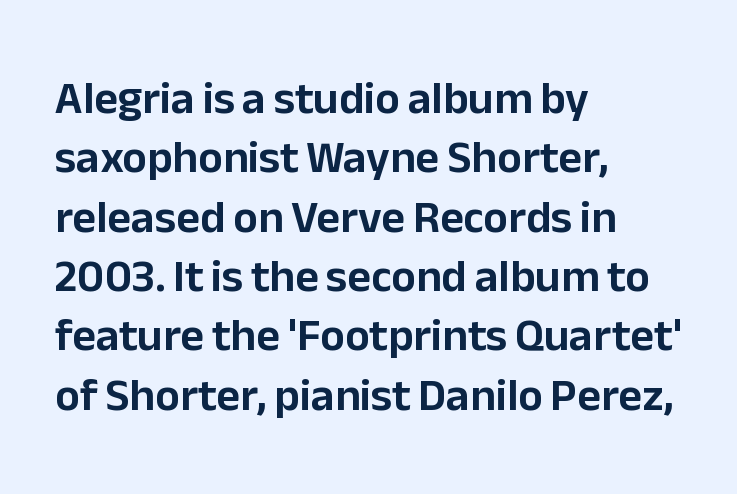
Is the letter spacing exaggerated? No — it looks like the ordinary default. One glance says typical: line gaps are just what's usual. Here the designer chose a conventional face with non-uniform glyph widths. Clear beneath every line of the passage. Where is the straight margin? On the left. The lettering holds an erect, upright posture throughout.
